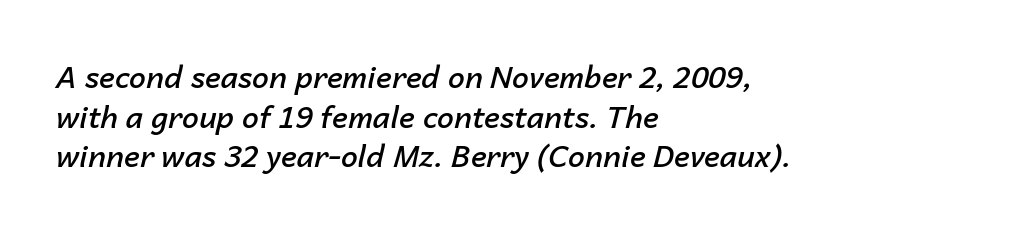
Descenders are the only things crossing below the line. The sample has been set in demibold, a notch under bold. Students, observe: this is what conventionally led text looks like. Nobody touched the tracking dial on this one.
